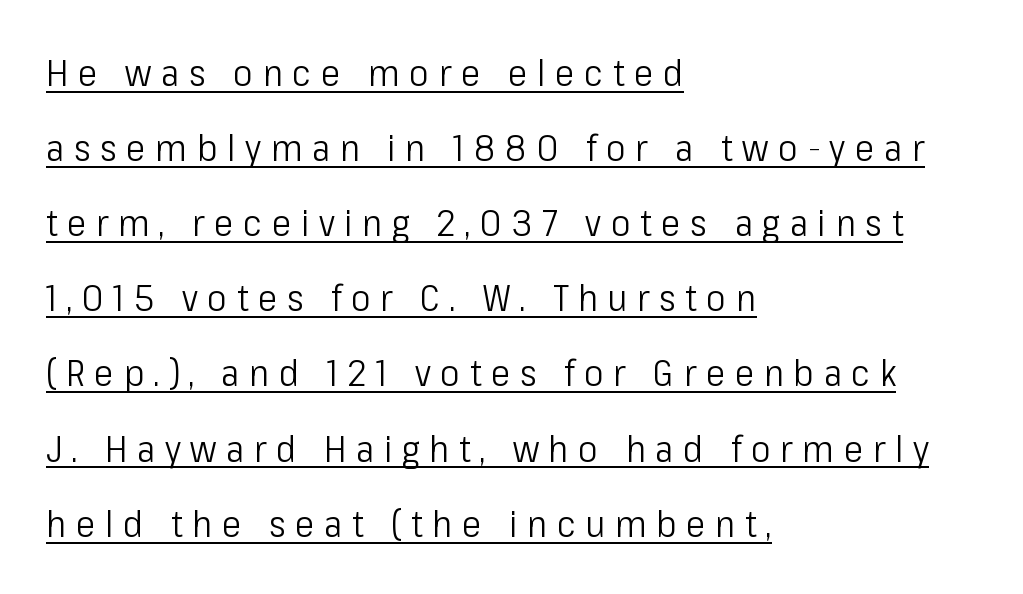
Vertical stems look standard width or narrower in stroke. Notice the wide empty band between every row — that's loose leading. Tracking value appears strongly positive — letters spread wide. The text block is weighted toward the left margin, trailing off unevenly rightward. Check where the strokes stop: nothing finishes them off — pure sans.
